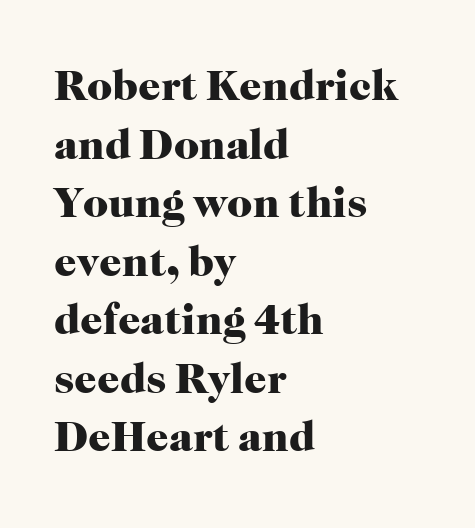
A student would call this left alignment; a typographer would say flush left, rag right. Here the designer chose a conventional face with non-uniform glyph widths. This is serif lettering, the kind often seen in printed books. This is heavy type, rendered in bold.
